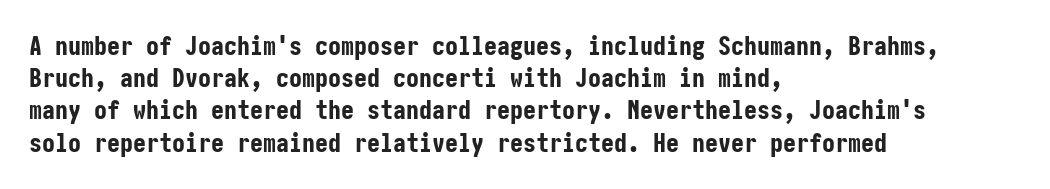
Descenders hang freely into open space. Rendered with straight, roman letterforms. The strokes are fattened all the way to bold. This rendering uses left alignment, leaving the right contour irregular.
